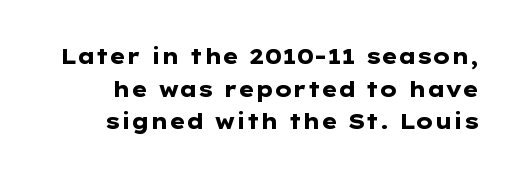
The image shows 21 px bold type, upright; set normal line spacing (1.55x), normal letter spacing, not underlined.
